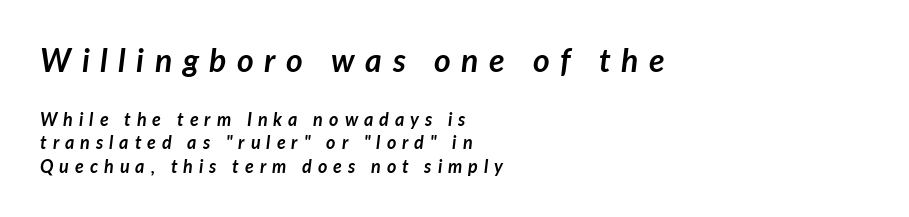
Q: Is the text bold? A: Yes.
Q: Is the text italic (slanted)? A: Yes, it leans right by about 7 degrees.
Q: Is the text underlined? A: No.
Q: How is the paragraph aligned? A: Left-aligned.
Q: Is the spacing between letters normal or unusually wide? A: Unusually wide.
Q: Is the spacing between lines tight, normal or loose? A: Normal.
Q: Which block of text is set in a larger size, the first (top) or the second (bottom)? A: The first (top) one.
Q: Width (condensed, normal, or wide)? A: Normal.
Q: Stroke contrast? A: Low.
Q: x-height? A: Medium.
Q: Monospaced? A: No.
